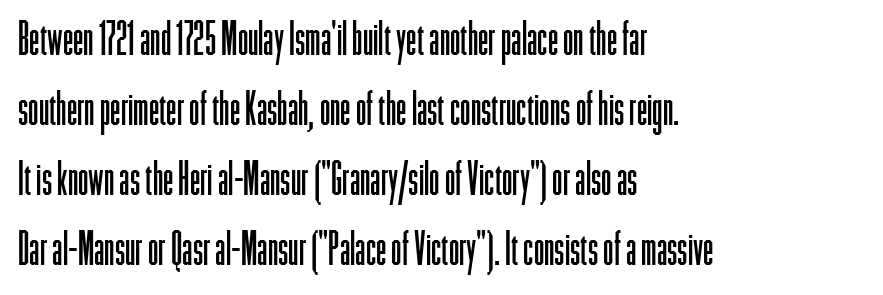
The image shows 47 px light, condensed sans-serif type, upright; set left-aligned, normal line spacing (1.49x), normal letter spacing, not underlined; low stroke contrast and a medium x-height.
